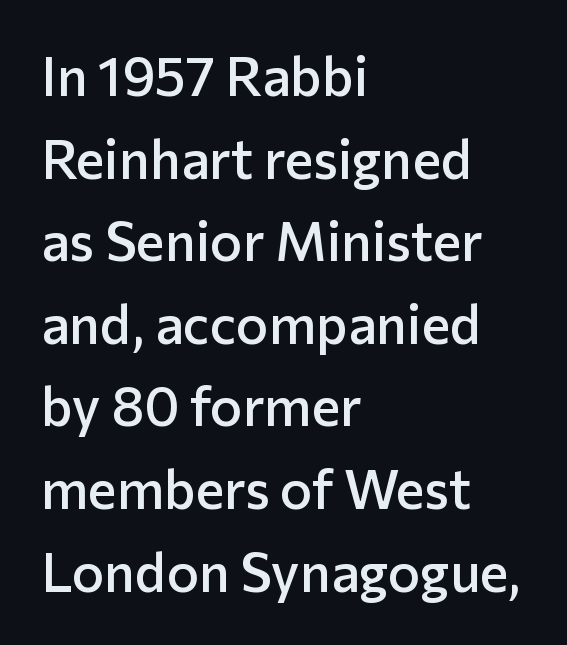
{"serif": "no", "italic": "no", "bold": "semi", "weight": "semibold", "width": "normal", "stroke_contrast": "low", "x_height": "medium", "monospaced": "no", "underline": "no", "align": "left", "line_spacing": "normal", "line_spacing_ratio": 1.53, "letter_spacing": "normal", "letter_spacing_em": 0.0, "glyph_px": 54}
